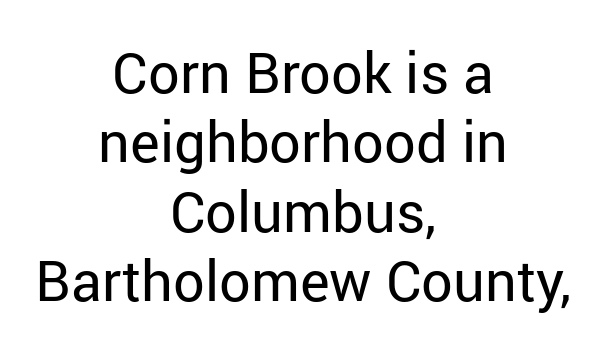
Q: Is the text bold? A: No.
Q: Is the text italic (slanted)? A: No, it is upright.
Q: Is the typeface a serif or a sans-serif typeface? A: Sans-serif.
Q: Is the text underlined? A: No.
Q: How is the paragraph aligned? A: Centered.
Q: Is the spacing between letters normal or unusually wide? A: Normal.
Q: Width (condensed, normal, or wide)? A: Normal.
Q: Stroke contrast? A: Low.
Q: x-height? A: Medium.
Q: Monospaced? A: No.
